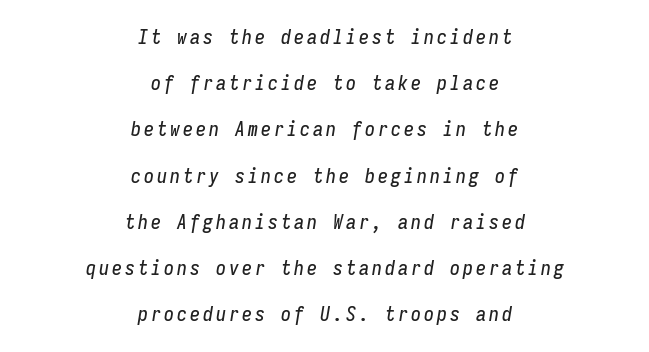
The image shows 20 px text type, italic (leaning right); set centered, loose line spacing (2.31x), not underlined.
